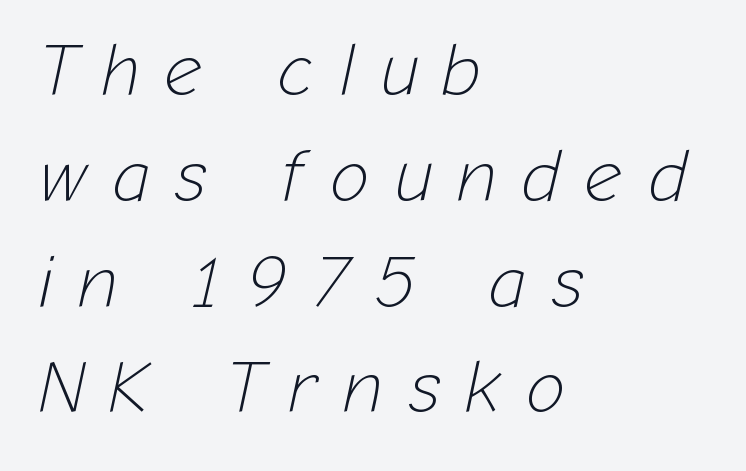
The characters are drawn with everyday or finer stroke widths. Any mark beneath the type? The region is blank. This sample has the flowing, uneven cadence of proportional lettering. The lines are quadded left.
